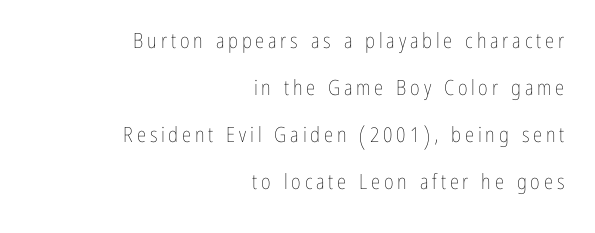
Q: Is the text bold? A: No.
Q: Is the text italic (slanted)? A: No, it is upright.
Q: Is the text underlined? A: No.
Q: How is the paragraph aligned? A: Right-aligned.
Q: Is the spacing between lines tight, normal or loose? A: Loose.
